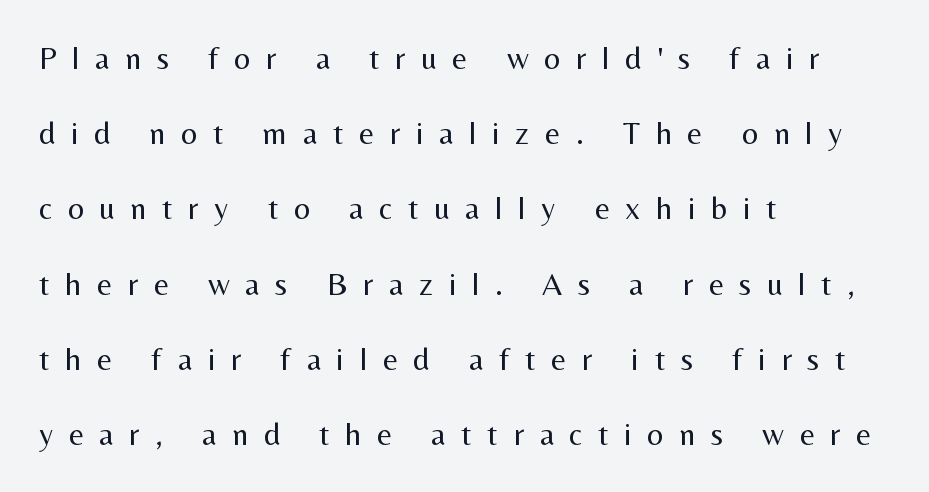
Stroke terminals: plain, sans-serif. The specimen reads as upright at a glance. The specimen omits any rule beneath the text block's lines. The lines are quadded left.
